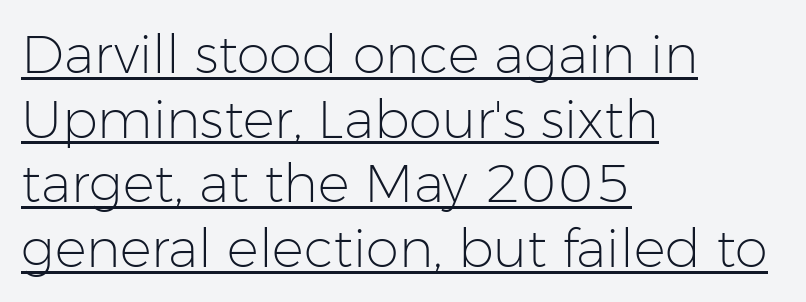
Q: Is the text bold? A: No.
Q: Is the text italic (slanted)? A: No, it is upright.
Q: Is the typeface a serif or a sans-serif typeface? A: Sans-serif.
Q: Is the text underlined? A: Yes.
Q: How is the paragraph aligned? A: Left-aligned.
Q: Is the spacing between letters normal or unusually wide? A: Normal.
Q: Width (condensed, normal, or wide)? A: Normal.
Q: Stroke contrast? A: Low.
Q: x-height? A: Medium.
Q: Monospaced? A: No.
